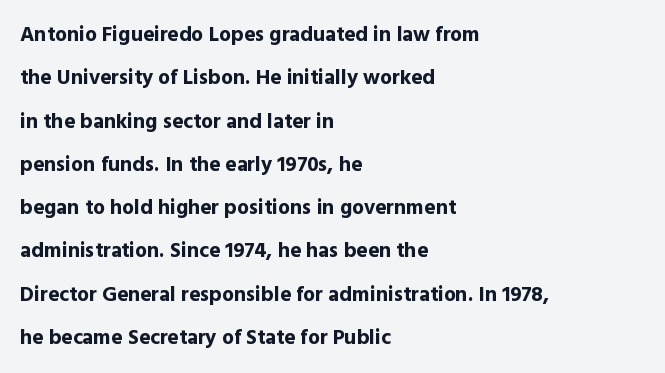
The image shows 21 px bold type, upright; set left-aligned, loose line spacing (2.06x), normal letter spacing, not underlined.
